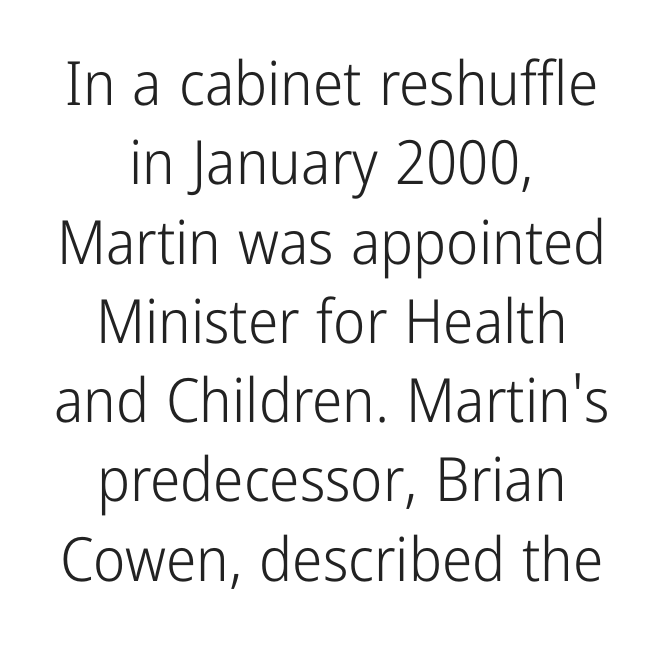
Q: Is the text bold? A: No.
Q: Is the text italic (slanted)? A: No, it is upright.
Q: Is the typeface a serif or a sans-serif typeface? A: Sans-serif.
Q: Is the text underlined? A: No.
Q: How is the paragraph aligned? A: Centered.
Q: Is the spacing between letters normal or unusually wide? A: Normal.
Q: Is the spacing between lines tight, normal or loose? A: Normal.
Q: Width (condensed, normal, or wide)? A: Condensed.
Q: Stroke contrast? A: Low.
Q: x-height? A: Medium.
Q: Monospaced? A: No.
